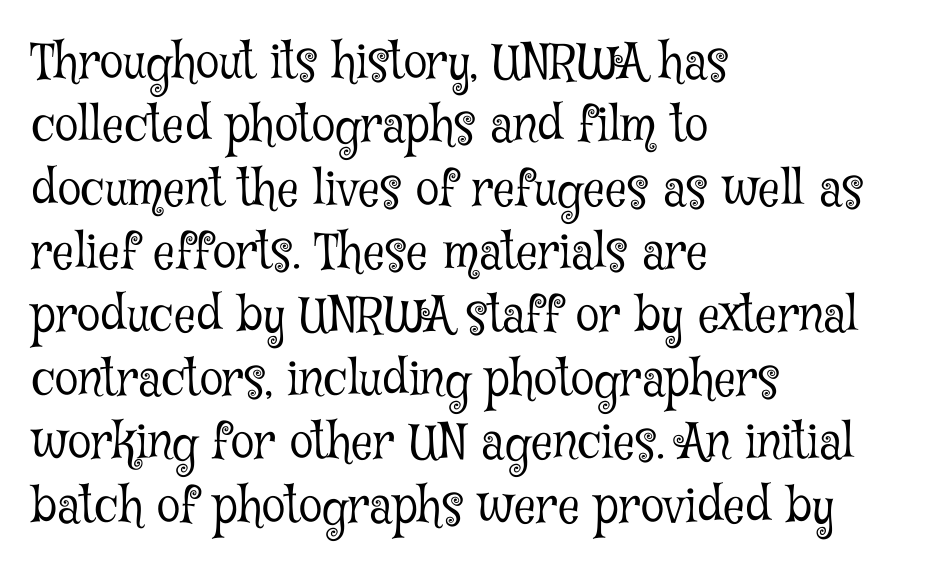
The image shows 48 px light, condensed serif type, upright; set left-aligned, normal line spacing (1.32x), normal letter spacing, not underlined; low stroke contrast and a medium x-height.
